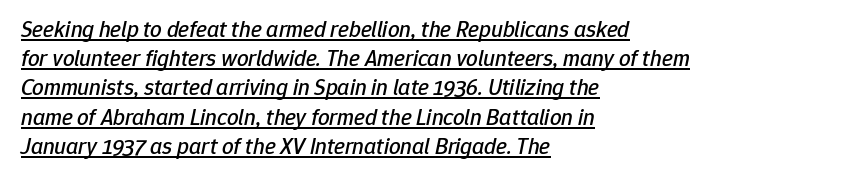
Notice how a bar underscores the lettering throughout. These lines sit exactly where default settings would place them. Teacher's note: observe the even left margin — that is flush-left alignment. These lines were composed using italics. How are the letters spaced? Ordinarily, with no added tracking.
